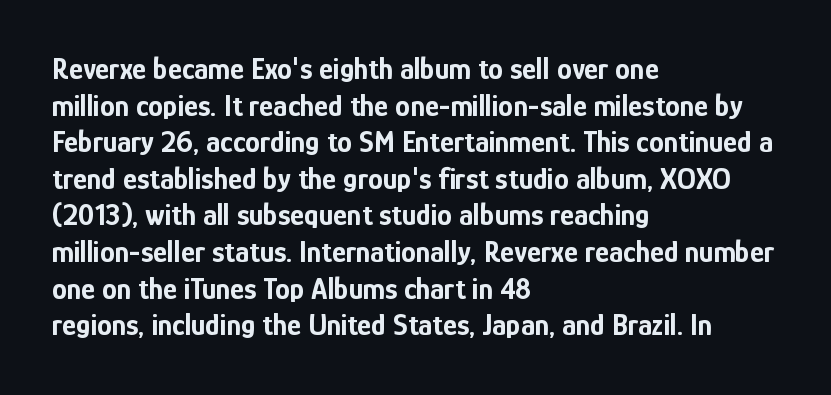
Rendered with straight, roman letterforms. Serif or sans? Sans — the stroke terminals are bare. You could not count columns in this text — the font is proportionally spaced. Glyph-to-glyph distance matches everyday printed text.
